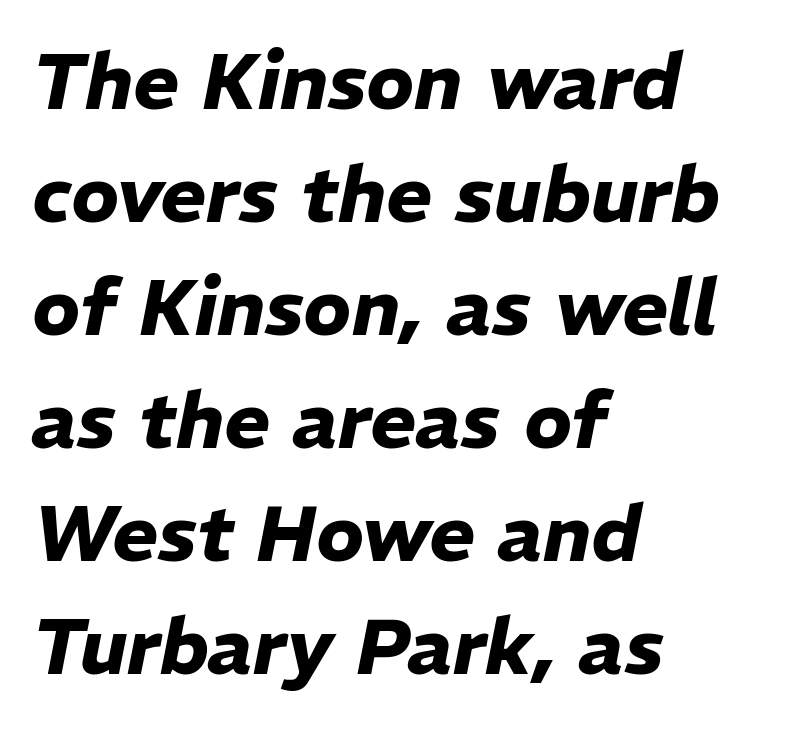
The image shows 78 px heavy type, italic (leaning right); set left-aligned, normal line spacing (1.45x), normal letter spacing, not underlined; low stroke contrast and a medium x-height.
